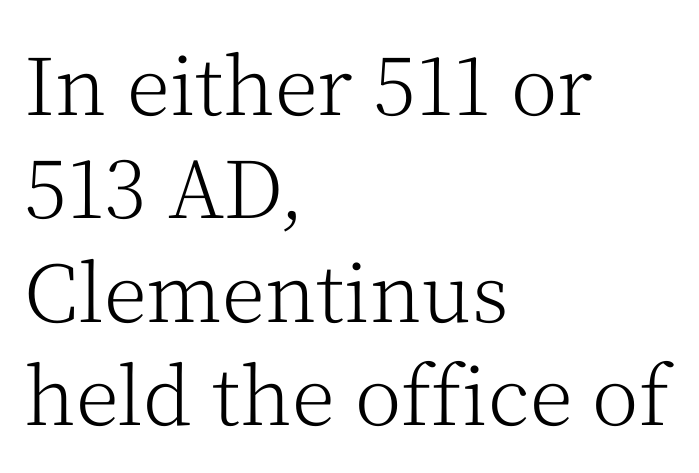
The image shows 79 px light serif type, upright; set left-aligned, normal line spacing (1.31x), normal letter spacing, not underlined; medium stroke contrast and a medium x-height.
